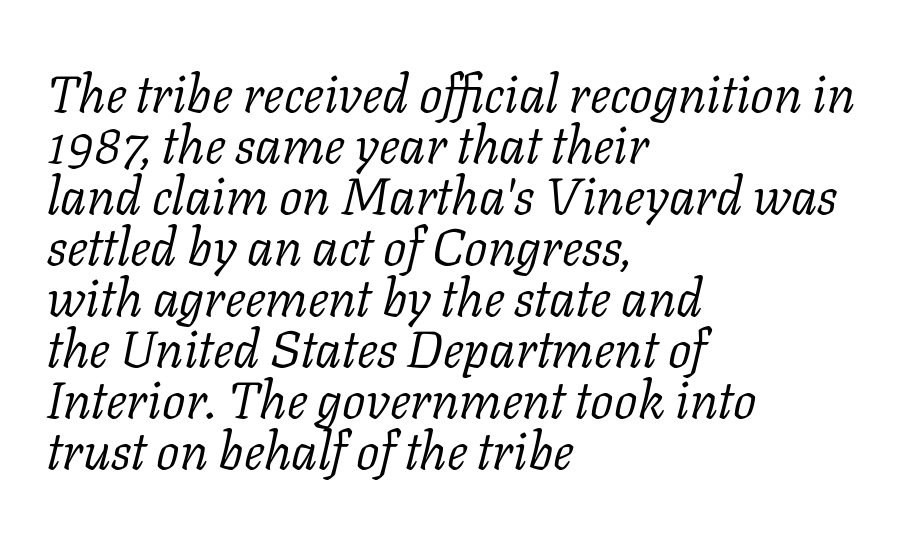
The image shows 52 px light serif type, italic (leaning right); set left-aligned, tight line spacing (0.98x), normal letter spacing, not underlined; low stroke contrast and a medium x-height.
